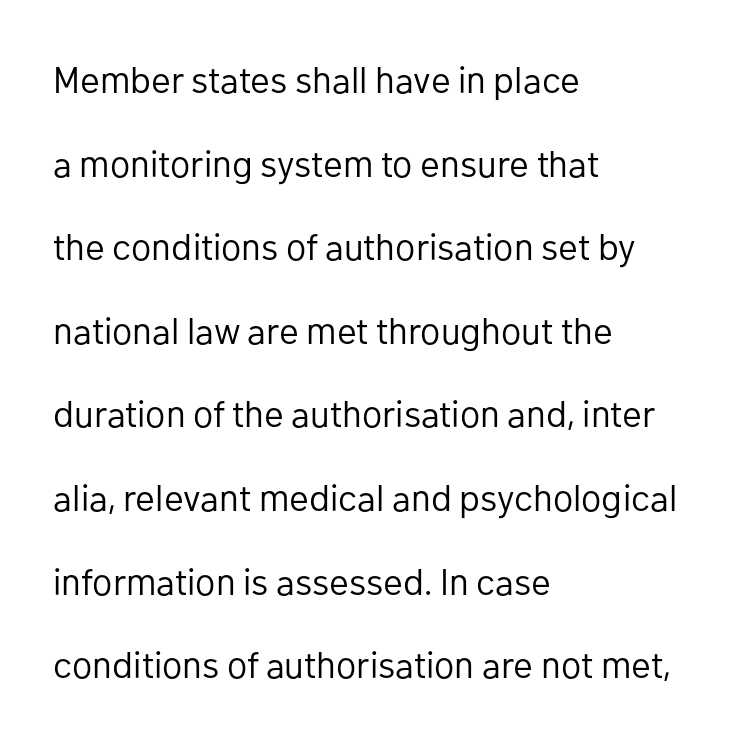
{"serif": "no", "italic": "no", "bold": "no", "weight": "regular", "width": "normal", "stroke_contrast": "low", "x_height": "medium", "monospaced": "no", "underline": "no", "align": "left", "line_spacing": "loose", "line_spacing_ratio": 2.26, "letter_spacing": "normal", "letter_spacing_em": 0.0, "glyph_px": 37}
